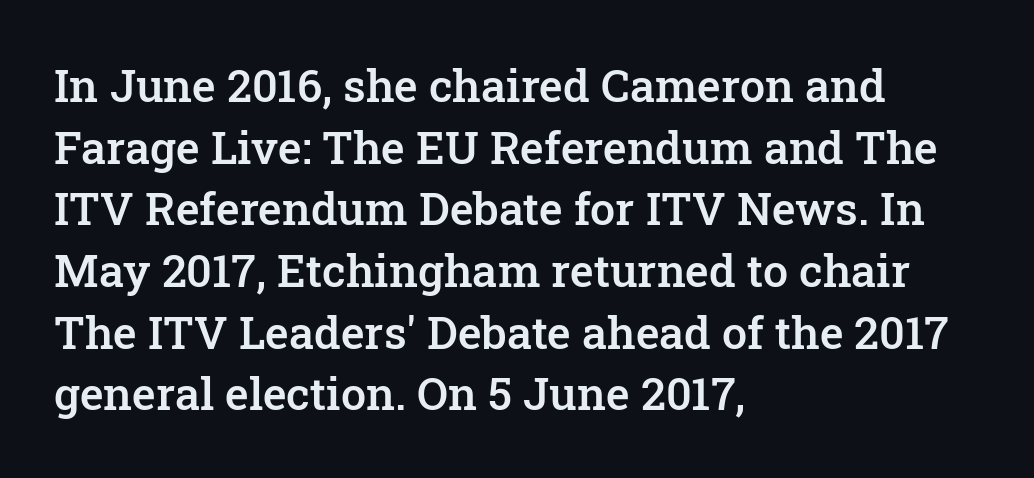
Serifs: yes, visible at the terminals of the letterforms. Standard letterfit; no display-style spreading of the glyphs. No italicization has been applied; the sample stays upright. The typesetter chose a ragged-right arrangement here. Just letters on the line, the space beneath them empty. This sample has the flowing, uneven cadence of proportional lettering.
